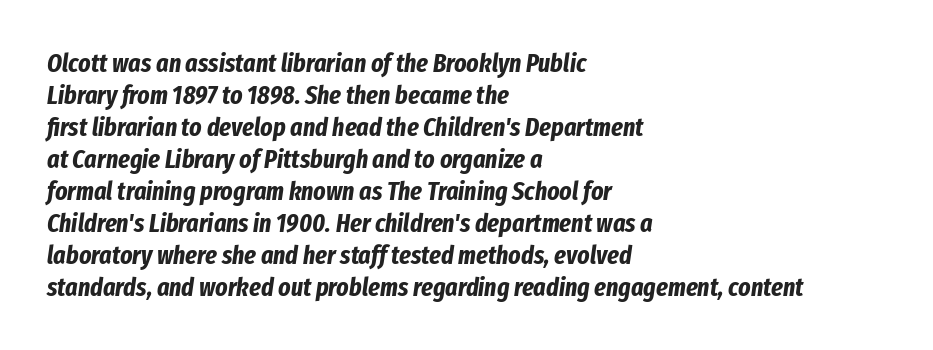
The image shows 26 px bold type, italic (leaning right); set left-aligned, line spacing 1.23x, normal letter spacing, not underlined.
